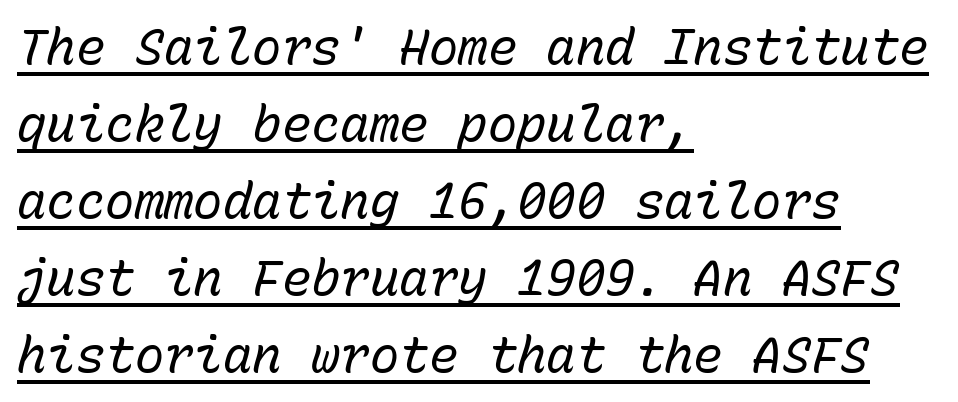
{"italic": "yes", "lean": "right", "slant_degrees": 15, "bold": "no", "weight": "regular", "width": "normal", "stroke_contrast": "low", "x_height": "medium", "monospaced": "yes", "underline": "yes", "align": "left", "line_spacing": "normal", "line_spacing_ratio": 1.57, "letter_spacing": "normal", "letter_spacing_em": 0.0, "glyph_px": 49}
